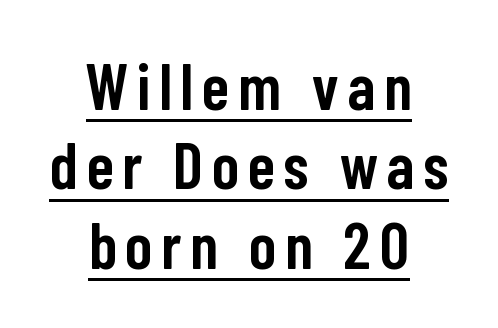
Q: Is the text bold? A: Semi-bold.
Q: Is the text italic (slanted)? A: No, it is upright.
Q: Is the typeface a serif or a sans-serif typeface? A: Sans-serif.
Q: Is the text underlined? A: Yes.
Q: How is the paragraph aligned? A: Centered.
Q: Width (condensed, normal, or wide)? A: Condensed.
Q: Stroke contrast? A: Low.
Q: x-height? A: Medium.
Q: Monospaced? A: No.
